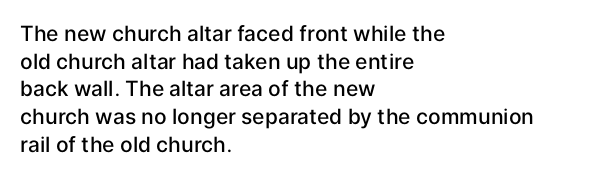
The image shows 21 px text type, upright; set left-aligned, normal line spacing (1.32x), normal letter spacing, not underlined.
